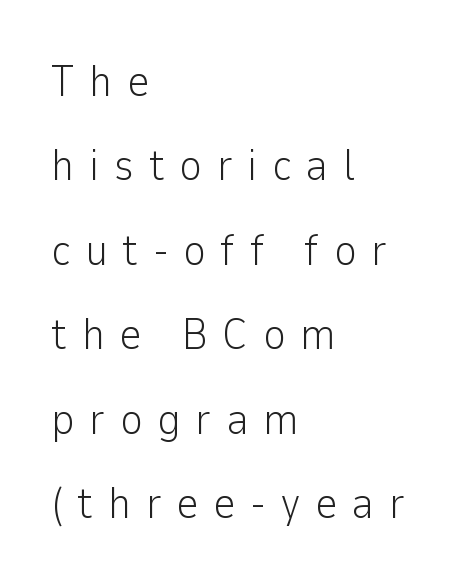
The image shows 44 px light sans-serif type, upright; set left-aligned, loose line spacing (1.92x), unusually wide letter spacing (+0.33 em), not underlined; low stroke contrast and a medium x-height.
